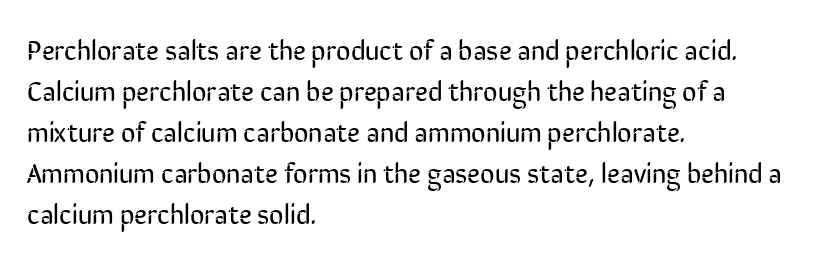
Check the space under the baseline: it is left empty. Compared with a centered layout, this one pins lines to the left instead. These lines were composed using upright roman letters. The letters carry no serifs — their stems end cleanly without finishing strokes. Think standard paragraph weight, or any step lighter than that. Looks like regular typesetting: each glyph gets only the width it needs.
